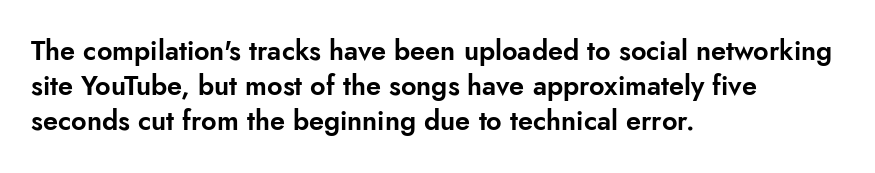
Q: Is the text italic (slanted)? A: No, it is upright.
Q: Is the text underlined? A: No.
Q: How is the paragraph aligned? A: Left-aligned.
Q: Is the spacing between letters normal or unusually wide? A: Normal.
Q: Is the spacing between lines tight, normal or loose? A: Normal.
